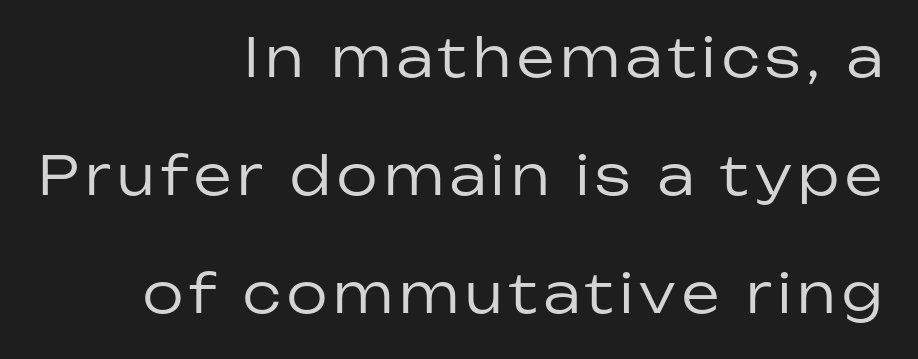
The image shows 53 px regular-weight sans-serif type, upright; set right-aligned, loose line spacing (2.23x), not underlined; low stroke contrast and a medium x-height.
